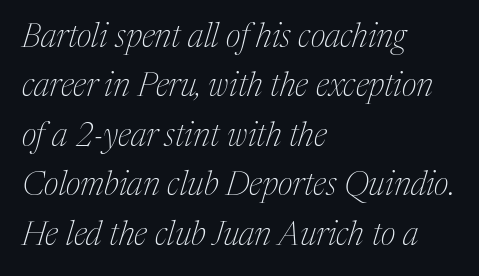
Q: Is the text bold? A: No.
Q: Is the text italic (slanted)? A: Yes, it leans right by about 17 degrees.
Q: Is the typeface a serif or a sans-serif typeface? A: Serif.
Q: Is the text underlined? A: No.
Q: How is the paragraph aligned? A: Left-aligned.
Q: Is the spacing between letters normal or unusually wide? A: Normal.
Q: Is the spacing between lines tight, normal or loose? A: Normal.
Q: Width (condensed, normal, or wide)? A: Normal.
Q: Stroke contrast? A: Medium.
Q: x-height? A: Medium.
Q: Monospaced? A: No.
